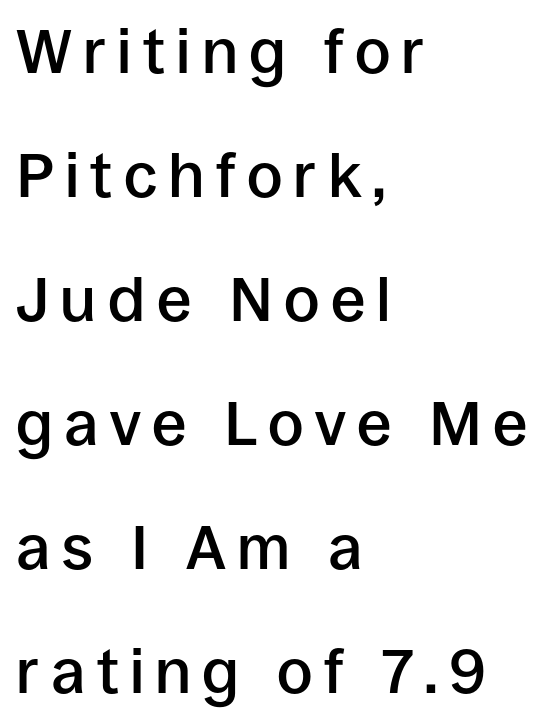
{"serif": "no", "italic": "no", "bold": "semi", "weight": "semibold", "width": "normal", "stroke_contrast": "low", "x_height": "large", "monospaced": "no", "underline": "no", "align": "left", "line_spacing": "loose", "line_spacing_ratio": 2.0, "glyph_px": 62}
